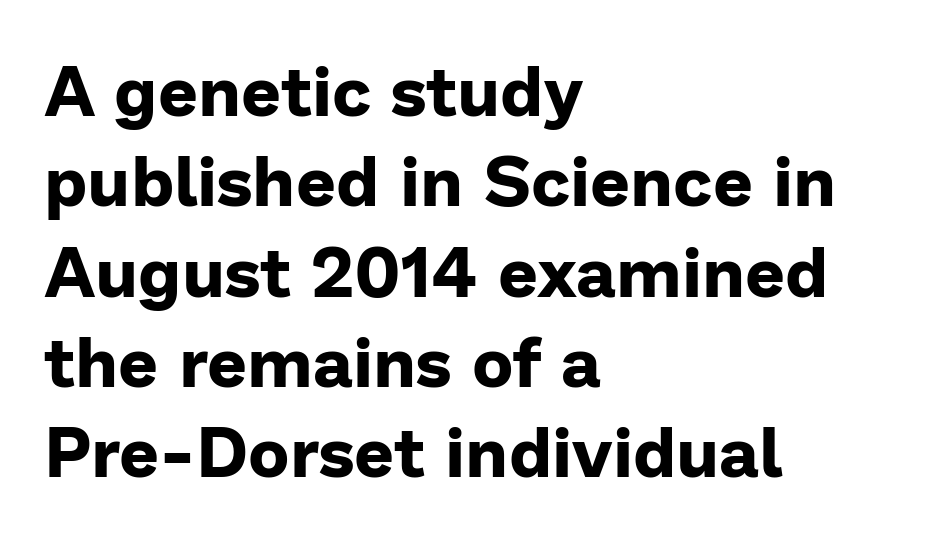
The vertical gap from one line to the next is medium. Short and long lines alike share a common starting point at left. Is this a sans? Yes — the strokes have no serifs. Upright lettering throughout. Descender tails drop into unmarked territory.
